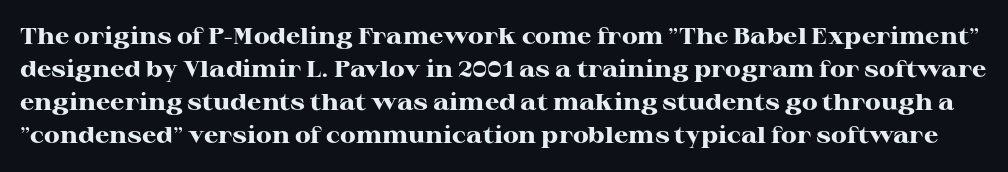
The image shows 23 px bold type, upright; set normal line spacing (1.44x), normal letter spacing, not underlined.
